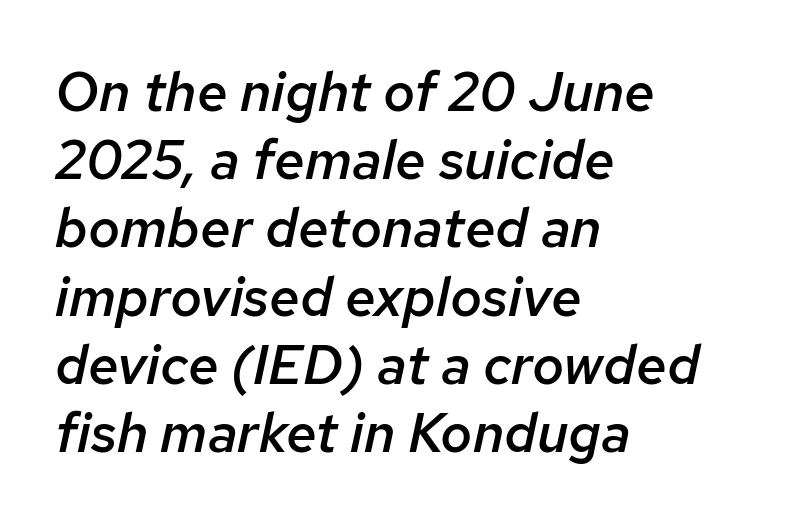
{"italic": "yes", "lean": "right", "slant_degrees": 12, "bold": "semi", "weight": "semibold", "width": "normal", "stroke_contrast": "low", "x_height": "medium", "monospaced": "no", "underline": "no", "align": "left", "line_spacing_ratio": 1.24, "letter_spacing": "normal", "letter_spacing_em": 0.0, "glyph_px": 55}
